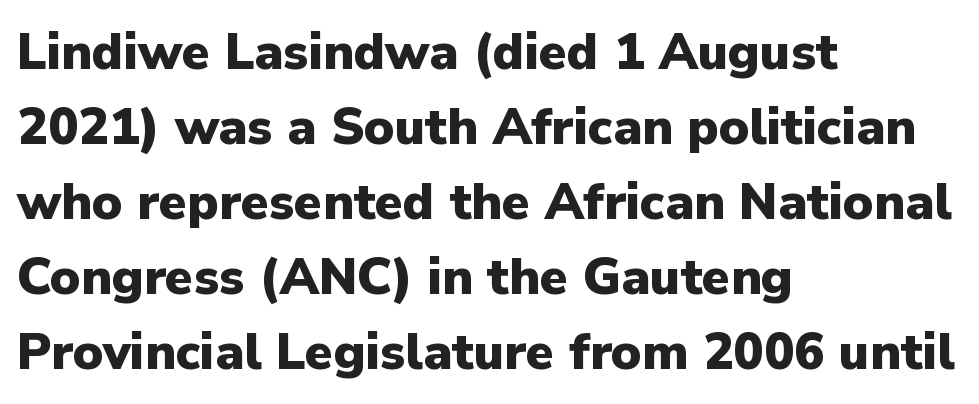
Q: Is the text bold? A: Yes.
Q: Is the text italic (slanted)? A: No, it is upright.
Q: Is the typeface a serif or a sans-serif typeface? A: Sans-serif.
Q: Is the text underlined? A: No.
Q: How is the paragraph aligned? A: Left-aligned.
Q: Is the spacing between letters normal or unusually wide? A: Normal.
Q: Is the spacing between lines tight, normal or loose? A: Normal.
Q: Width (condensed, normal, or wide)? A: Normal.
Q: Stroke contrast? A: Low.
Q: x-height? A: Medium.
Q: Monospaced? A: No.
